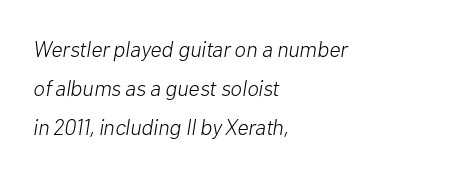
The lines in this sample share a left origin and differ only in where they stop. These lines were composed using italics. Is this a heavy cut? Hardly; it is regular or lighter. No extra tracking has been applied to these lines.
